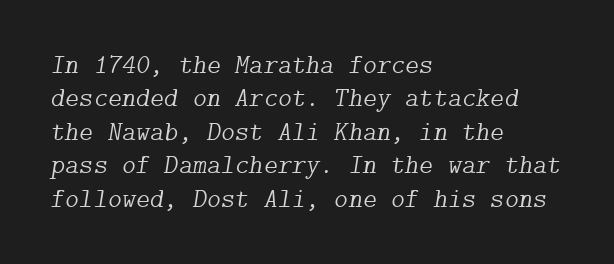
{"italic": "yes", "lean": "right", "slant_degrees": 9, "bold": "no", "underline": "no", "align": "left", "line_spacing_ratio": 1.24, "letter_spacing": "normal", "letter_spacing_em": 0.0, "glyph_px": 27}
